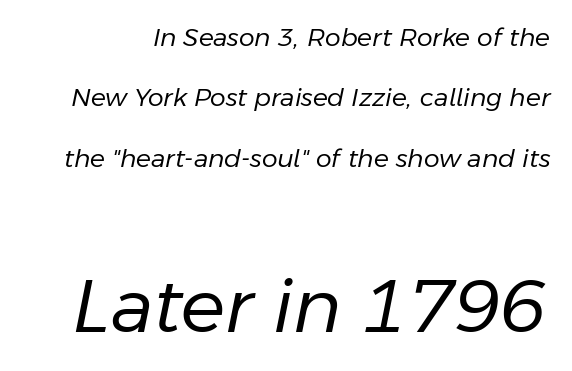
The axis of the letterforms is tilted away from vertical. The more generous point size was reserved for the lower chunk. These glyphs show unthickened strokes, regular width or finer. Glyph-to-glyph distance matches everyday printed text. How would I describe the line gaps? Wide and relaxed. These lines are rendered in a variable-pitch font.
